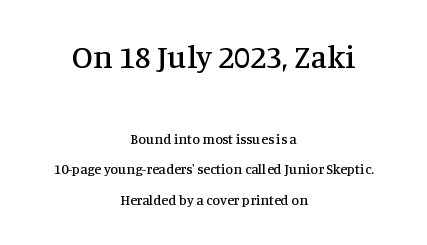
Q: Is the text italic (slanted)? A: No, it is upright.
Q: Is the typeface a serif or a sans-serif typeface? A: Serif.
Q: Is the text underlined? A: No.
Q: How is the paragraph aligned? A: Centered.
Q: Is the spacing between letters normal or unusually wide? A: Normal.
Q: Is the spacing between lines tight, normal or loose? A: Loose.
Q: Which block of text is set in a larger size, the first (top) or the second (bottom)? A: The first (top) one.
Q: Width (condensed, normal, or wide)? A: Normal.
Q: Stroke contrast? A: Medium.
Q: x-height? A: Large.
Q: Monospaced? A: No.
